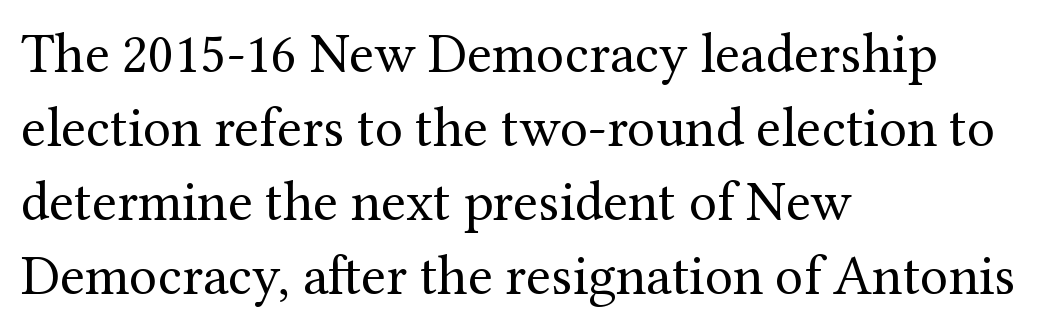
The image shows 56 px regular-weight serif type, upright; set left-aligned, normal line spacing (1.32x), normal letter spacing, not underlined; medium stroke contrast and a medium x-height.
